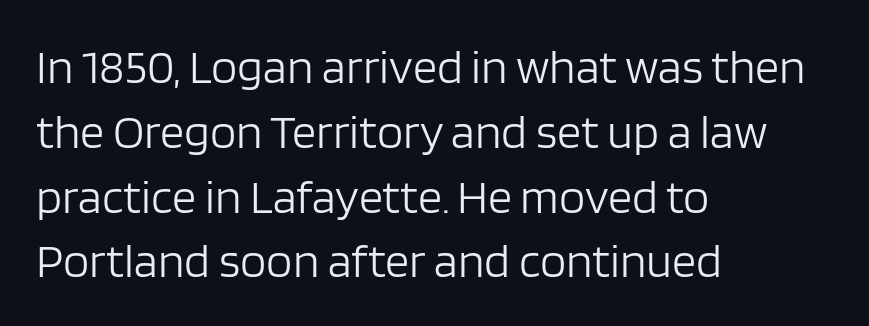
In terms of posture, this sample is upright. Bare-footed words on every line. Does the type have serifs? No, each stem ends abruptly. Is the letter spacing exaggerated? No — it looks like the ordinary default. Looks like regular typesetting: each glyph gets only the width it needs. A student would call this left alignment; a typographer would say flush left, rag right.
